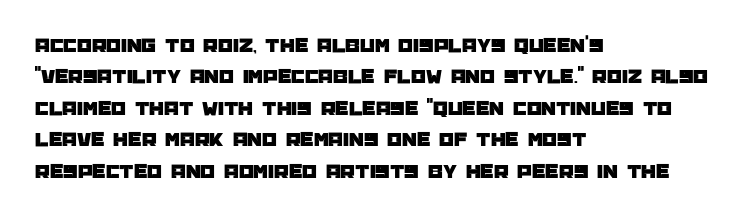
{"italic": "no", "underline": "no", "align": "left", "line_spacing": "normal", "line_spacing_ratio": 1.5, "letter_spacing": "normal", "letter_spacing_em": 0.0, "glyph_px": 21}
